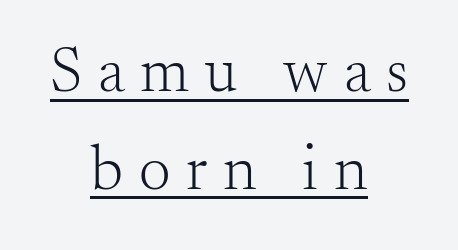
The image shows 63 px light serif type, upright; set centered, normal line spacing (1.55x), unusually wide letter spacing (+0.25 em), underlined; medium stroke contrast and a small x-height.
